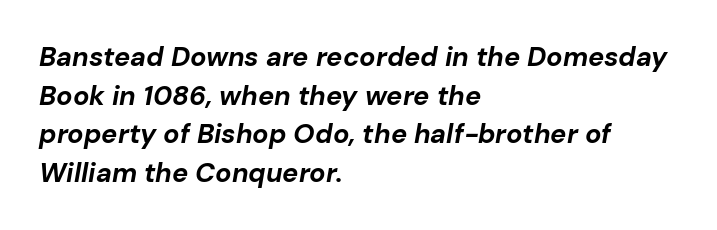
Vertical spacing — default. Only glyphs here, with clear space below each row. The text carries the slant typical of an italic or oblique font. Plenty of ink on the page — the face is bold. In terms of letterspacing, this is plain default setting.
